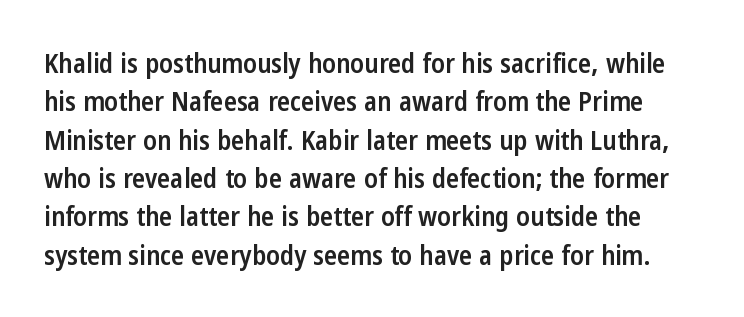
{"italic": "no", "bold": "semi", "underline": "no", "line_spacing": "normal", "line_spacing_ratio": 1.42, "letter_spacing": "normal", "letter_spacing_em": 0.0, "glyph_px": 27}
